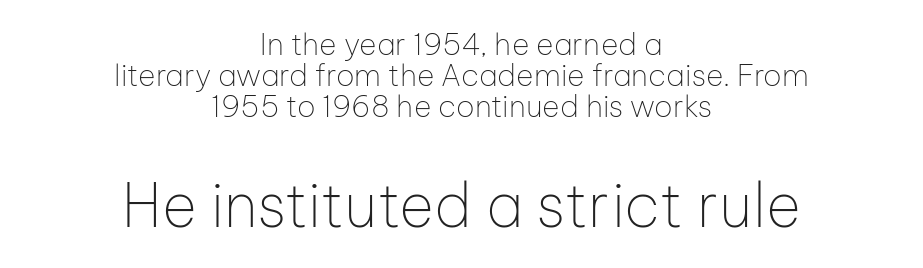
The image shows 60 px thin sans-serif type, upright; set centered, tight line spacing (1.04x), normal letter spacing, not underlined; the second (bottom) block is 2.0x larger; low stroke contrast and a medium x-height.
